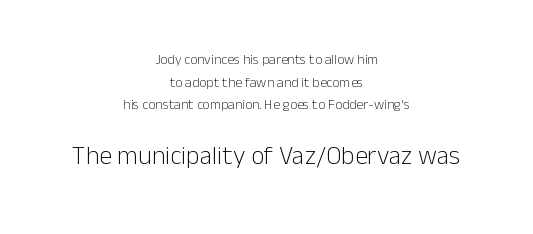
Q: Is the text bold? A: No.
Q: Is the text italic (slanted)? A: No, it is upright.
Q: Is the text underlined? A: No.
Q: How is the paragraph aligned? A: Centered.
Q: Is the spacing between letters normal or unusually wide? A: Normal.
Q: Is the spacing between lines tight, normal or loose? A: Normal.
Q: Which block of text is set in a larger size, the first (top) or the second (bottom)? A: The second (bottom) one.
